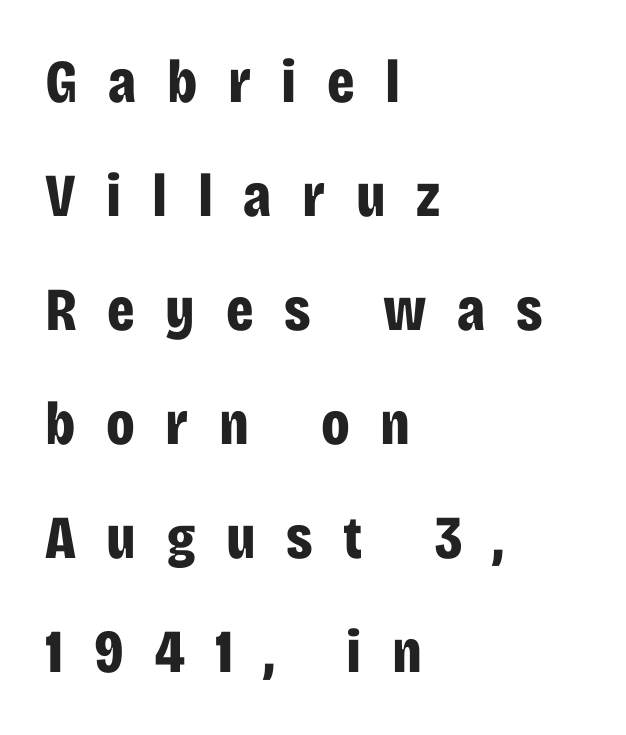
Looks like regular typesetting: each glyph gets only the width it needs. The axis of the letterforms is exactly vertical. The characters look thick and weighty, a clear bold. Quick note: underline off. The rendering inserts visible extra space after every character. The rendering anchors every line to the left-hand side.
